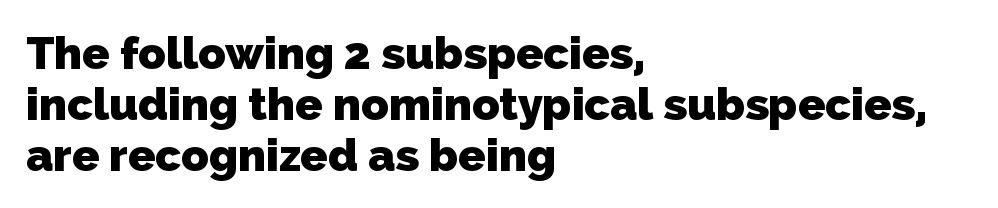
{"serif": "no", "bold": "yes", "weight": "heavy", "width": "normal", "stroke_contrast": "low", "x_height": "medium", "monospaced": "no", "underline": "no", "align": "left", "line_spacing": "tight", "line_spacing_ratio": 1.13, "letter_spacing": "normal", "letter_spacing_em": 0.0, "glyph_px": 45}
